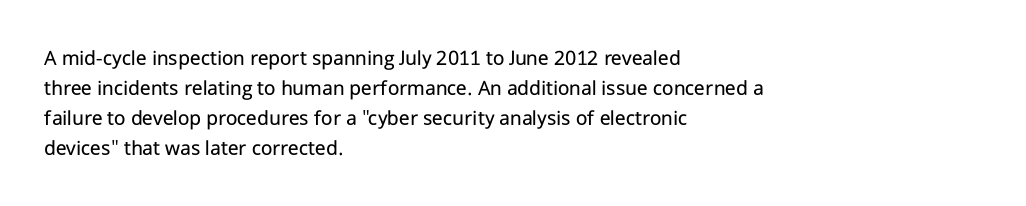
The image shows 22 px text type, upright; set left-aligned, normal line spacing (1.37x), normal letter spacing, not underlined.
